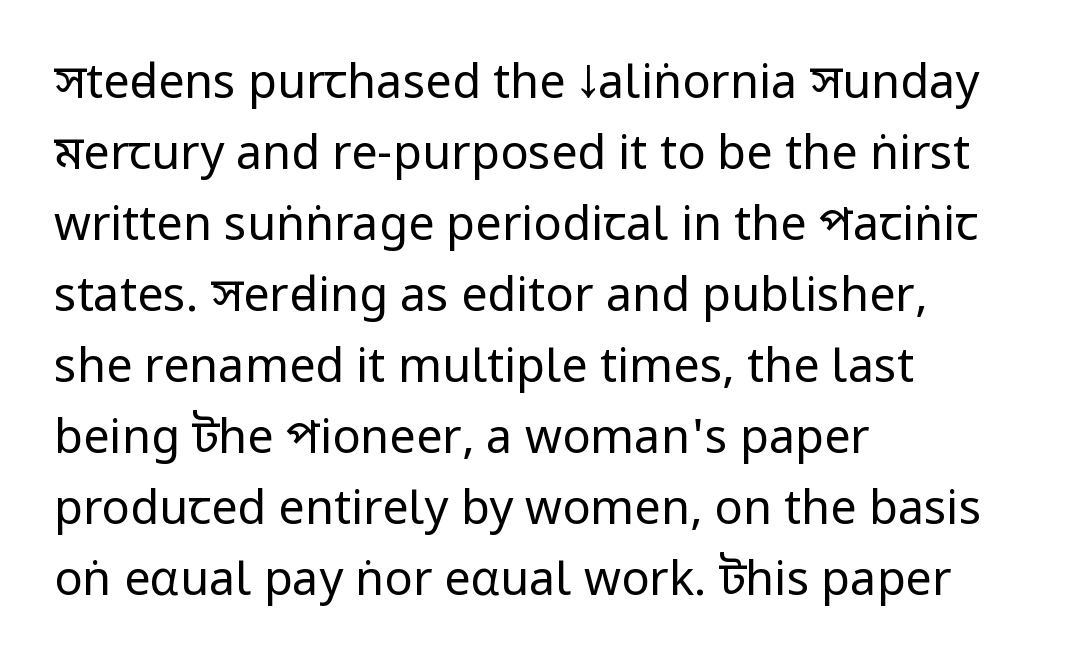
If you measured baseline to baseline, you'd find a middling distance. The strokes carry an ordinary text weight at most. Each word holds together tightly as a unit, with standard inter-letter gaps. Observe the absence of serifs on each vertical stroke in this sample. The specimen reads as upright at a glance. Line starts are locked; line ends wander.
